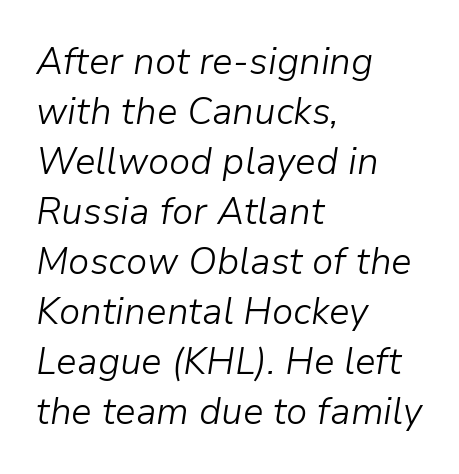
{"italic": "yes", "lean": "right", "slant_degrees": 9, "bold": "no", "weight": "light", "width": "normal", "stroke_contrast": "low", "x_height": "medium", "monospaced": "no", "underline": "no", "align": "left", "line_spacing": "normal", "line_spacing_ratio": 1.35, "letter_spacing": "normal", "letter_spacing_em": 0.0, "glyph_px": 37}
